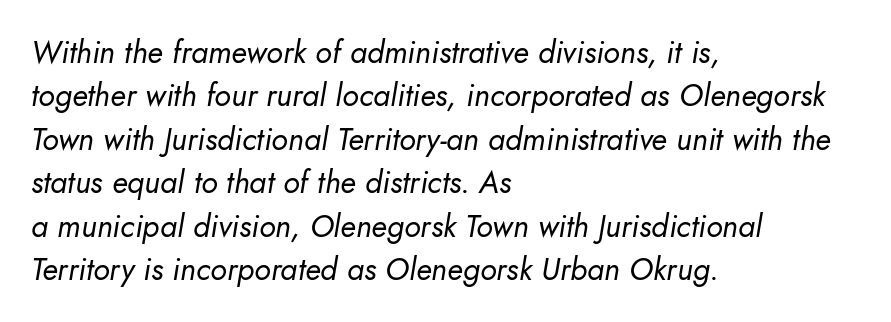
{"italic": "yes", "lean": "right", "slant_degrees": 10, "bold": "no", "weight": "regular", "width": "normal", "stroke_contrast": "low", "x_height": "small", "monospaced": "no", "underline": "no", "align": "left", "line_spacing": "normal", "line_spacing_ratio": 1.4, "letter_spacing": "normal", "letter_spacing_em": 0.0, "glyph_px": 31}
